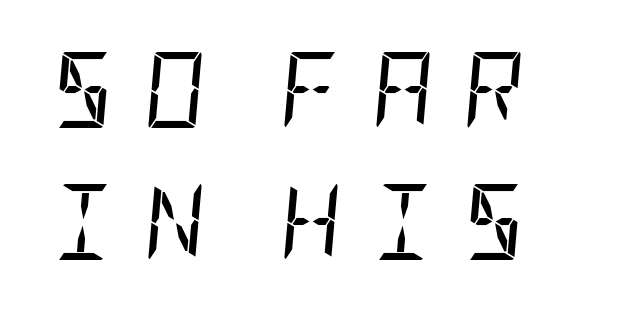
Q: Is the text bold? A: No.
Q: Is the text italic (slanted)? A: Yes, it leans right by about 5 degrees.
Q: Is the text underlined? A: No.
Q: Is the spacing between letters normal or unusually wide? A: Unusually wide.
Q: Width (condensed, normal, or wide)? A: Condensed.
Q: Stroke contrast? A: Low.
Q: x-height? A: Large.
